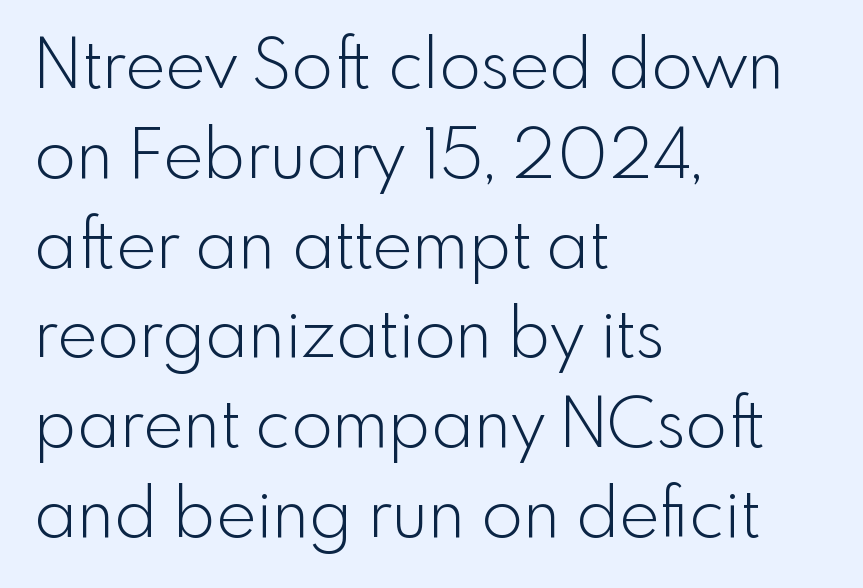
Q: Is the text bold? A: No.
Q: Is the text italic (slanted)? A: No, it is upright.
Q: Is the typeface a serif or a sans-serif typeface? A: Sans-serif.
Q: Is the text underlined? A: No.
Q: How is the paragraph aligned? A: Left-aligned.
Q: Is the spacing between letters normal or unusually wide? A: Normal.
Q: Is the spacing between lines tight, normal or loose? A: Normal.
Q: Width (condensed, normal, or wide)? A: Normal.
Q: x-height? A: Small.
Q: Monospaced? A: No.
